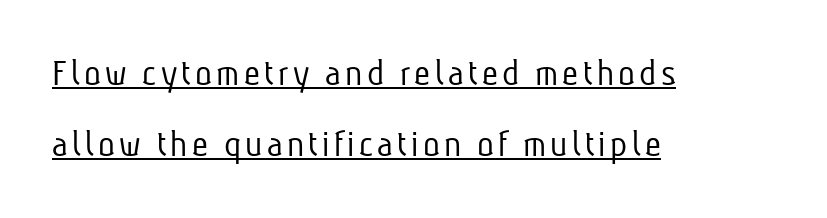
Q: Is the text bold? A: No.
Q: Is the typeface a serif or a sans-serif typeface? A: Sans-serif.
Q: Is the text underlined? A: Yes.
Q: How is the paragraph aligned? A: Left-aligned.
Q: Width (condensed, normal, or wide)? A: Condensed.
Q: Stroke contrast? A: Low.
Q: x-height? A: Medium.
Q: Monospaced? A: No.
